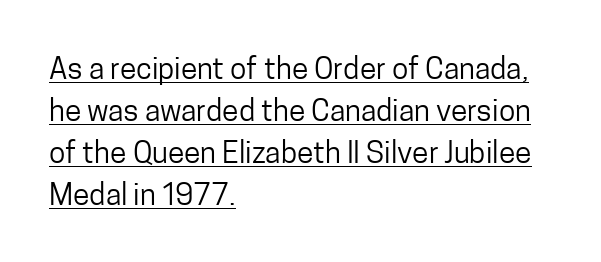
Q: Is the text bold? A: No.
Q: Is the text italic (slanted)? A: No, it is upright.
Q: Is the typeface a serif or a sans-serif typeface? A: Sans-serif.
Q: Is the text underlined? A: Yes.
Q: How is the paragraph aligned? A: Left-aligned.
Q: Is the spacing between letters normal or unusually wide? A: Normal.
Q: Is the spacing between lines tight, normal or loose? A: Normal.
Q: Width (condensed, normal, or wide)? A: Condensed.
Q: Stroke contrast? A: Low.
Q: x-height? A: Medium.
Q: Monospaced? A: No.
